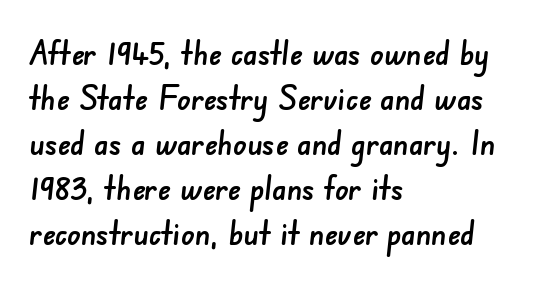
The image shows 34 px sans-serif type; set left-aligned, normal line spacing (1.32x), normal letter spacing, not underlined; low stroke contrast and a small x-height.
